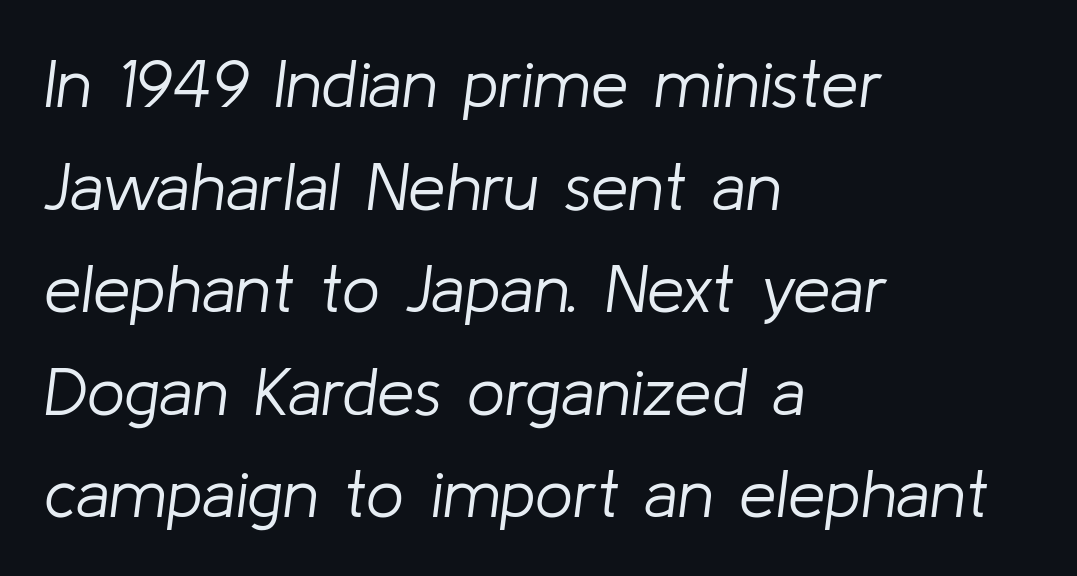
The image shows 67 px light type, italic (leaning right); set left-aligned, normal line spacing (1.53x), normal letter spacing, not underlined; low stroke contrast and a medium x-height.
